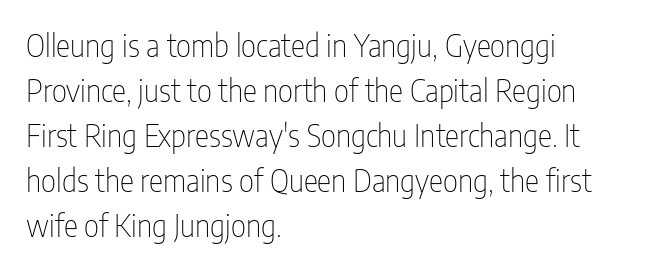
A sans-serif font was chosen for this passage. Every stem runs plumb, perpendicular to the baseline. Stroke thickness stays within the range of a standard reading face or lighter. Standard letterfit; no display-style spreading of the glyphs.
